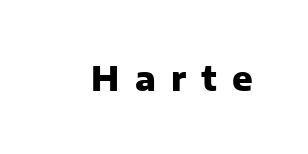
The image shows 34 px heavy sans-serif type, upright; set unusually wide letter spacing (+0.45 em), not underlined; low stroke contrast and a medium x-height.
